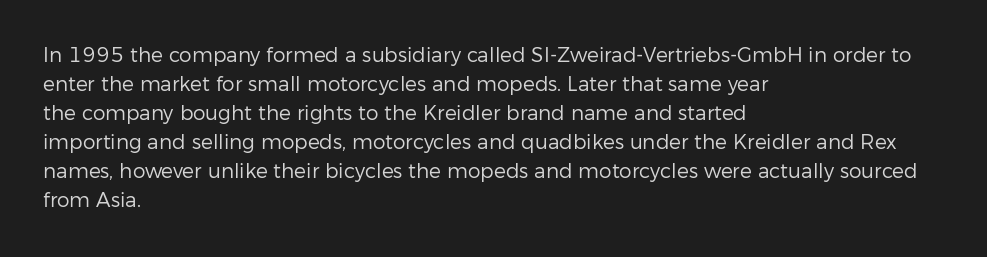
Beneath every word, the page is bare. Stems here are at most as thick as an everyday book face. When letters stand straight like this, we call the style roman or upright. This rendering leaves character spacing at its baseline value. The rendering uses a moderate line-height, typical for paragraphs.
